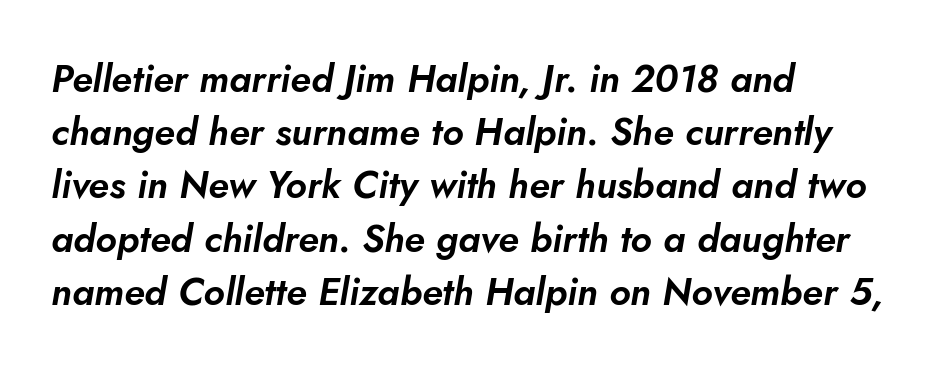
{"italic": "yes", "lean": "right", "slant_degrees": 5, "width": "normal", "stroke_contrast": "low", "x_height": "small", "monospaced": "no", "underline": "no", "align": "left", "line_spacing": "normal", "line_spacing_ratio": 1.4, "letter_spacing": "normal", "letter_spacing_em": 0.0, "glyph_px": 38}
